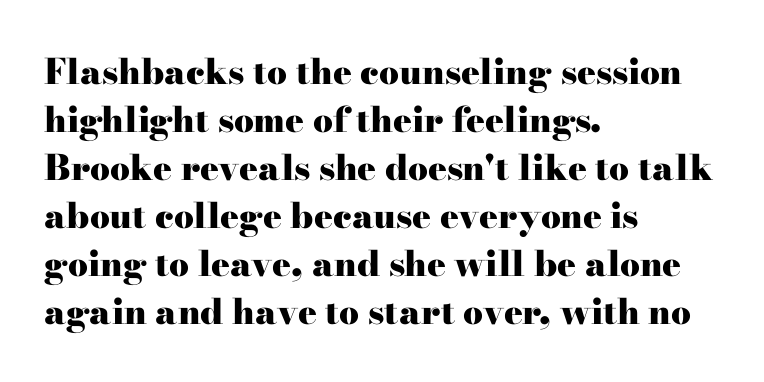
The image shows 35 px heavy, wide serif type, upright; set left-aligned, normal line spacing (1.37x), normal letter spacing, not underlined; high stroke contrast and a small x-height.
